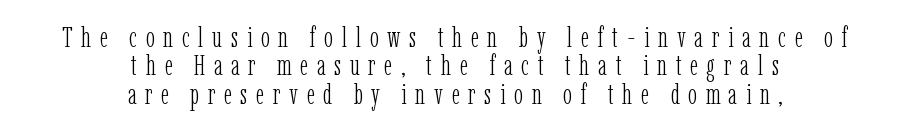
The image shows 29 px light, condensed serif type, upright; set centered, tight line spacing (0.98x), unusually wide letter spacing (+0.3 em), not underlined; low stroke contrast and a medium x-height.
